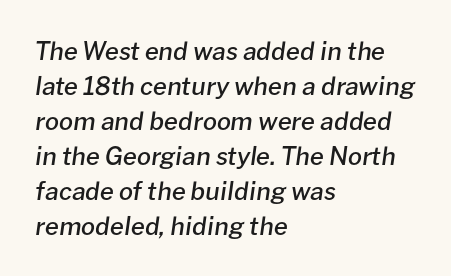
The image shows 25 px text type, italic (leaning right); set left-aligned, normal line spacing (1.4x), normal letter spacing, not underlined.
